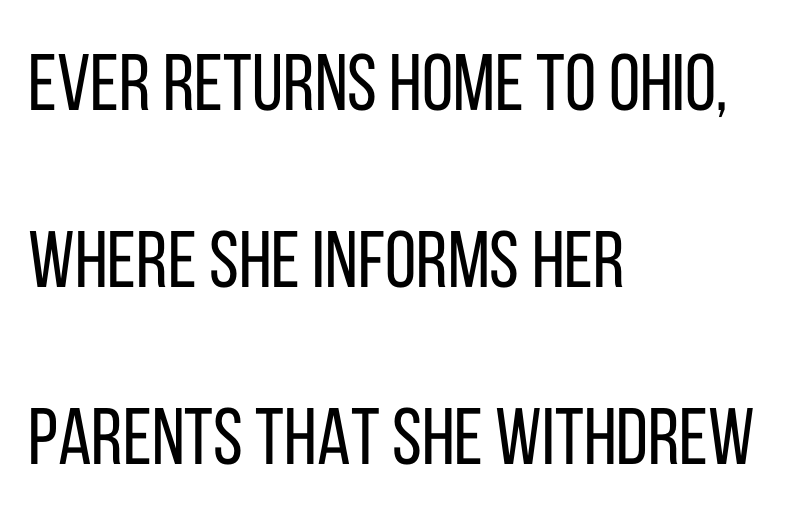
Q: Is the text bold? A: No.
Q: Is the text italic (slanted)? A: No, it is upright.
Q: Is the typeface a serif or a sans-serif typeface? A: Sans-serif.
Q: Is the text underlined? A: No.
Q: How is the paragraph aligned? A: Left-aligned.
Q: Is the spacing between letters normal or unusually wide? A: Normal.
Q: Is the spacing between lines tight, normal or loose? A: Loose.
Q: Width (condensed, normal, or wide)? A: Condensed.
Q: Stroke contrast? A: Low.
Q: x-height? A: Large.
Q: Monospaced? A: No.
